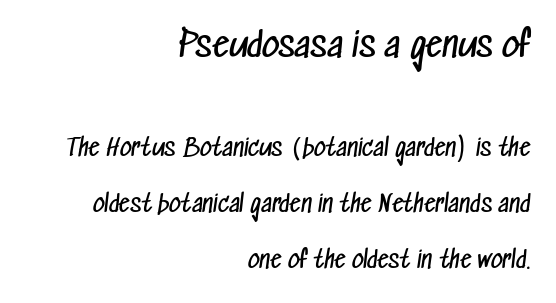
These lines stand farther apart than default settings would place them. The gaps between neighbouring characters are ordinary and unremarkable. The text was rendered using a sans face with plain stroke endings. The earlier block is typeset at a bigger size than the later block.
